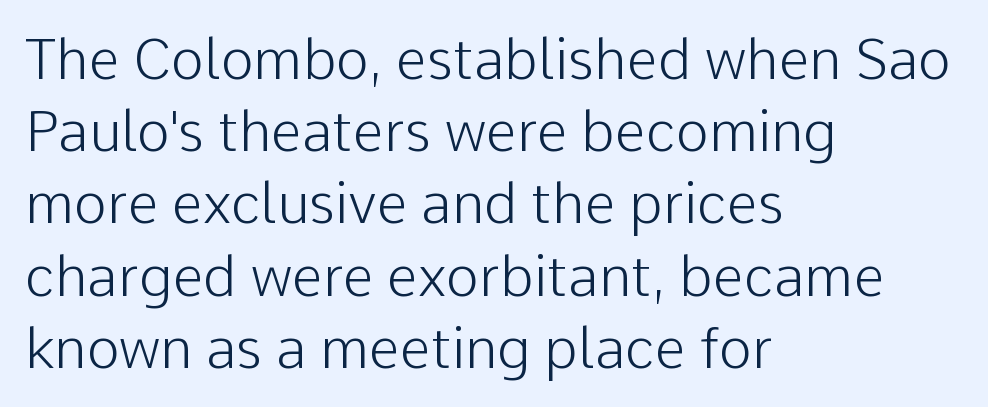
Q: Is the text bold? A: No.
Q: Is the text italic (slanted)? A: No, it is upright.
Q: Is the typeface a serif or a sans-serif typeface? A: Sans-serif.
Q: Is the text underlined? A: No.
Q: How is the paragraph aligned? A: Left-aligned.
Q: Is the spacing between letters normal or unusually wide? A: Normal.
Q: Is the spacing between lines tight, normal or loose? A: Normal.
Q: Width (condensed, normal, or wide)? A: Normal.
Q: Stroke contrast? A: Low.
Q: x-height? A: Medium.
Q: Monospaced? A: No.
